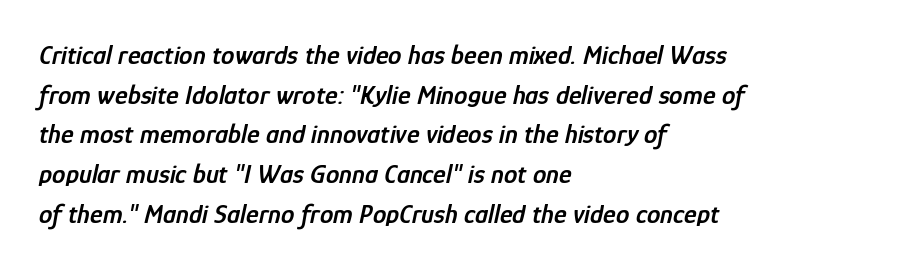
Strokes here are thickened, but only to semibold level. Left-aligned paragraph, ragged on the right. Rows of type keep a routine distance in the vertical direction. Every character sits at an angle, as italics do. Observe the ordinary spacing: letters are neighbours, not strangers.
